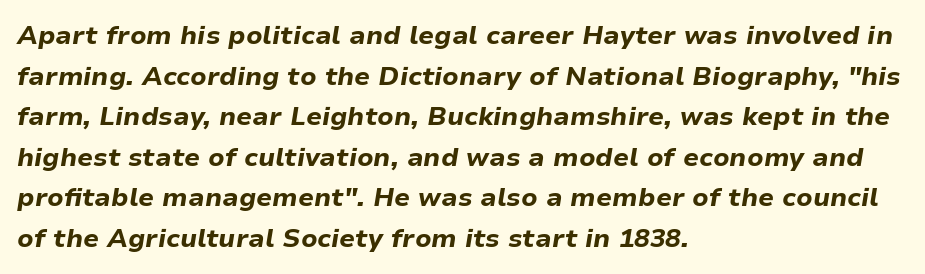
{"italic": "yes", "lean": "right", "slant_degrees": 9, "bold": "yes", "underline": "no", "align": "left", "line_spacing": "normal", "line_spacing_ratio": 1.56, "letter_spacing": "normal", "letter_spacing_em": 0.0, "glyph_px": 26}
